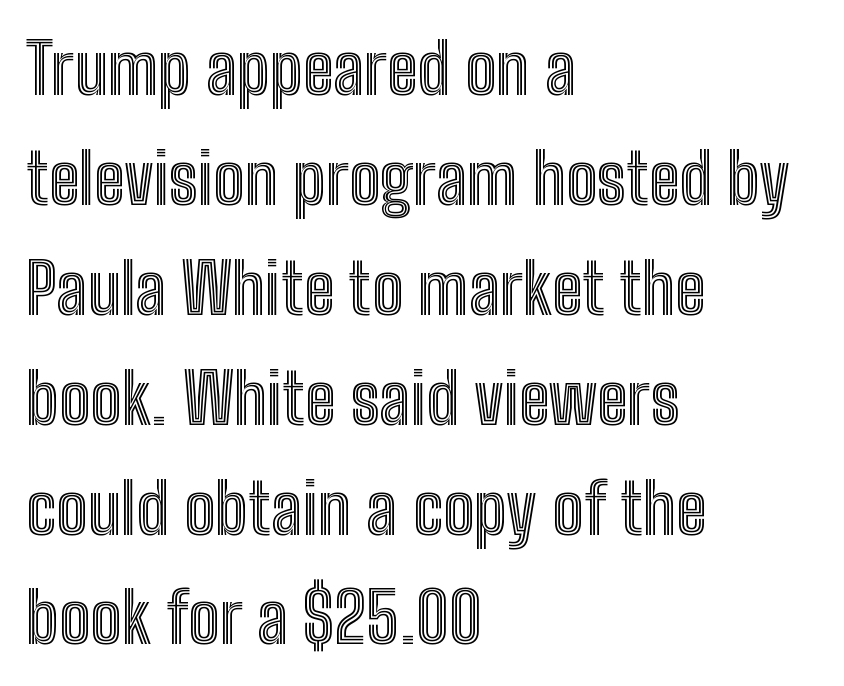
{"italic": "no", "width": "condensed", "x_height": "medium", "monospaced": "no", "underline": "no", "align": "left", "line_spacing": "normal", "line_spacing_ratio": 1.57, "letter_spacing": "normal", "letter_spacing_em": 0.0, "glyph_px": 70}
